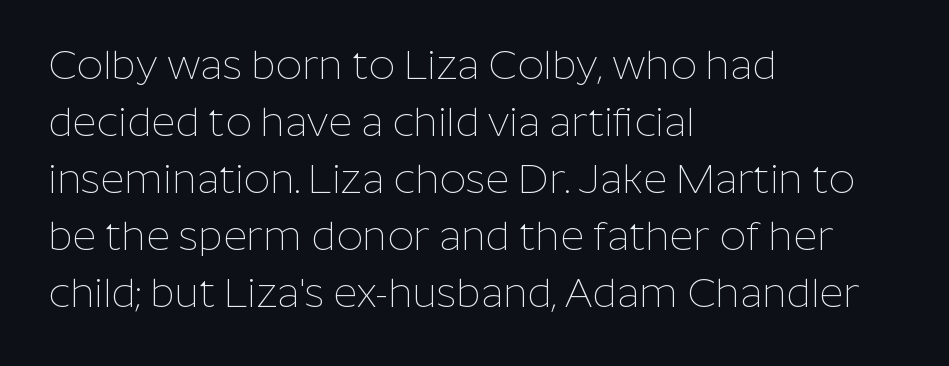
The image shows 41 px thin sans-serif type, upright; set left-aligned, normal line spacing (1.39x), normal letter spacing, not underlined; low stroke contrast and a medium x-height.
